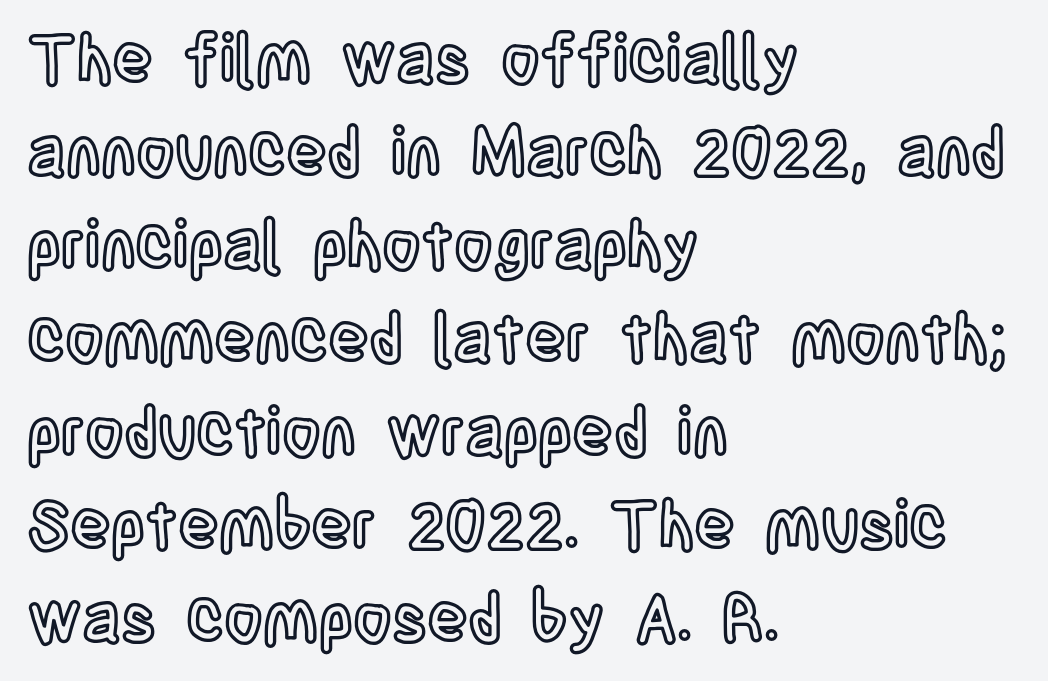
The image shows 67 px condensed type, upright; set left-aligned, normal line spacing (1.39x), normal letter spacing, not underlined; a large x-height.
